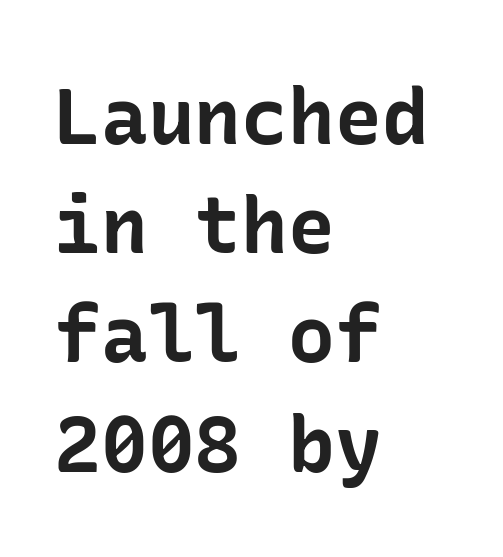
Q: Is the text bold? A: Yes.
Q: Is the text italic (slanted)? A: No, it is upright.
Q: Is the typeface a serif or a sans-serif typeface? A: Sans-serif.
Q: Is the text underlined? A: No.
Q: How is the paragraph aligned? A: Left-aligned.
Q: Is the spacing between letters normal or unusually wide? A: Normal.
Q: Is the spacing between lines tight, normal or loose? A: Normal.
Q: Width (condensed, normal, or wide)? A: Normal.
Q: Stroke contrast? A: Low.
Q: x-height? A: Medium.
